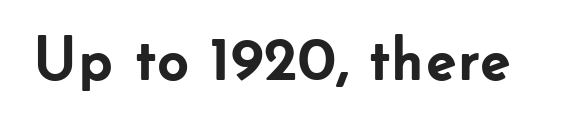
The image shows 62 px semibold sans-serif type, upright; set normal letter spacing, not underlined; low stroke contrast and a small x-height.
